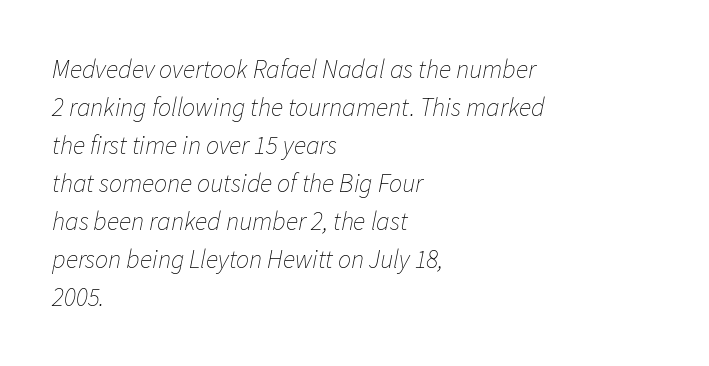
The image shows 26 px text type, italic (leaning right); set left-aligned, normal line spacing (1.46x), normal letter spacing, not underlined.
